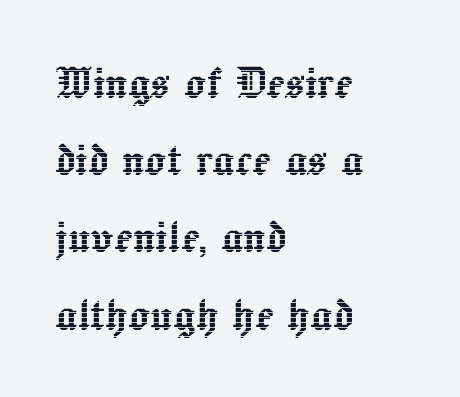
The image shows 54 px text type, upright; set left-aligned, normal line spacing (1.43x), normal letter spacing, not underlined; a medium x-height.
